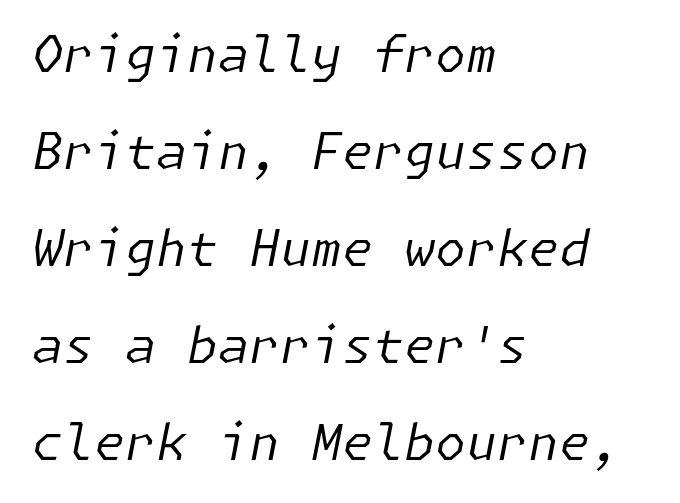
A student would call this left alignment; a typographer would say flush left, rag right. Words appear dense and cohesive because spacing is normal. Check under the words: just untouched page. Regarding leading, the lines here are spaced well apart.
